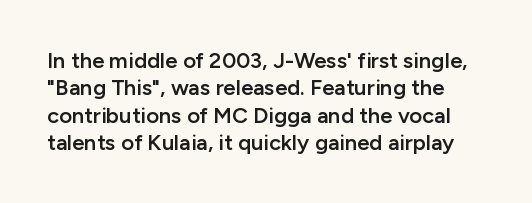
Between one letter and the next there's only the usual sliver of space. Notice how the stems are strictly vertical — no italics here. Has an underline been added? It has not. A fair bit of extra ink — the face is semibold, not bold.
